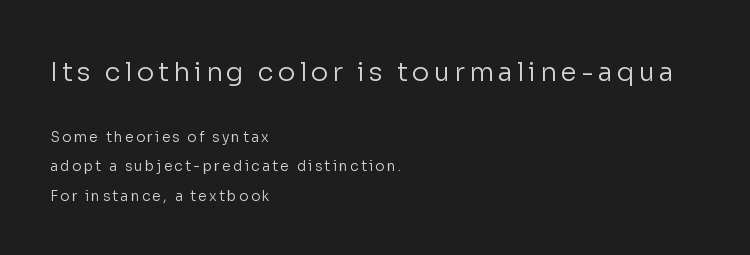
Of the two passages, the one on top uses the larger point size. No extra ink here — the face is not bold. Characters remain perfectly vertical along every line. The vertical gap from one line to the next is large. The space beneath each line is pristine and unruled.
